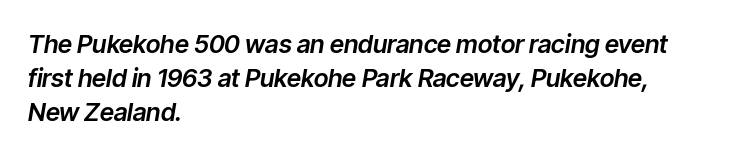
{"italic": "yes", "lean": "right", "slant_degrees": 9, "underline": "no", "align": "left", "line_spacing": "normal", "line_spacing_ratio": 1.36, "letter_spacing": "normal", "letter_spacing_em": 0.0, "glyph_px": 25}
